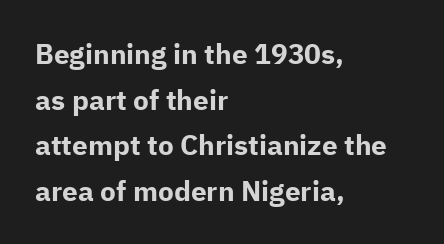
Q: Is the text bold? A: Yes.
Q: Is the text italic (slanted)? A: No, it is upright.
Q: Is the typeface a serif or a sans-serif typeface? A: Sans-serif.
Q: Is the text underlined? A: No.
Q: How is the paragraph aligned? A: Left-aligned.
Q: Is the spacing between letters normal or unusually wide? A: Normal.
Q: Is the spacing between lines tight, normal or loose? A: Normal.
Q: Width (condensed, normal, or wide)? A: Normal.
Q: Stroke contrast? A: Low.
Q: x-height? A: Medium.
Q: Monospaced? A: No.
